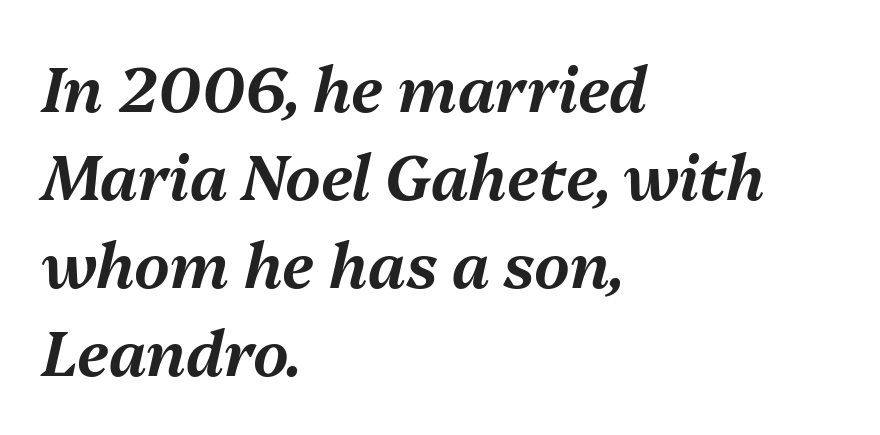
The image shows 62 px text type, italic (leaning right); set left-aligned, normal line spacing (1.42x), normal letter spacing, not underlined; medium stroke contrast and a medium x-height.
